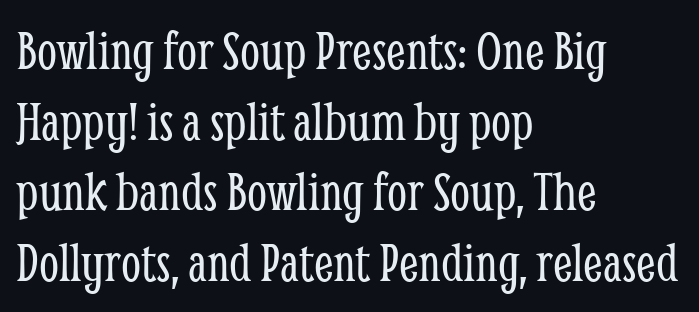
The cut favours lightness, reaching ordinary text weight at its darkest. Nope, not italic — everything's standing straight. In terms of letterspacing, this is plain default setting. The area under the type is left untouched.
